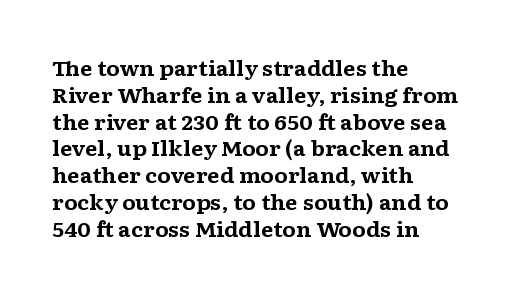
Q: Is the text bold? A: Yes.
Q: Is the text italic (slanted)? A: No, it is upright.
Q: Is the text underlined? A: No.
Q: How is the paragraph aligned? A: Left-aligned.
Q: Is the spacing between letters normal or unusually wide? A: Normal.
Q: Is the spacing between lines tight, normal or loose? A: Normal.
